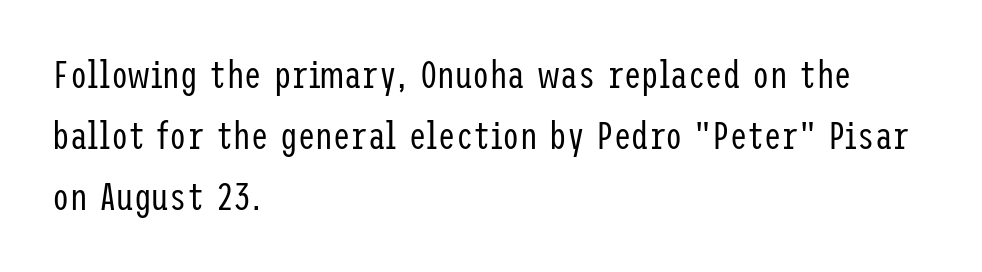
Ascenders rise straight up at ninety degrees. Which margin do the lines hug? The left one — the right edge is uneven. Are there feet on the stems? There aren't — it's a sans. Summary of vertical rhythm: regular, with standard interline spacing. Has an underline been added? It has not. Glyph-to-glyph distance matches everyday printed text.
